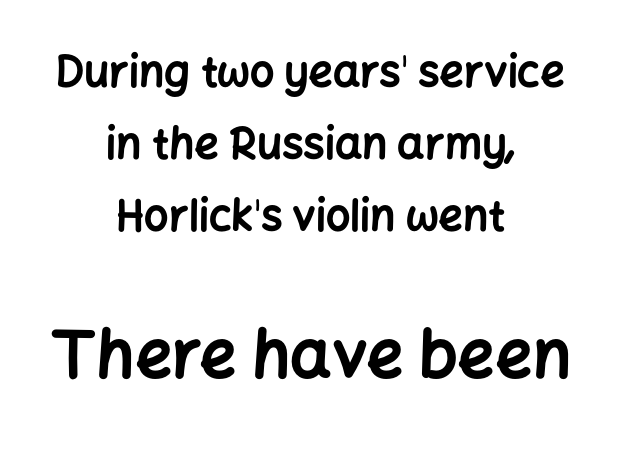
The image shows 65 px bold sans-serif type, upright; set centered, normal line spacing (1.67x), normal letter spacing, not underlined; the second (bottom) block is 1.51x larger; low stroke contrast and a medium x-height.
